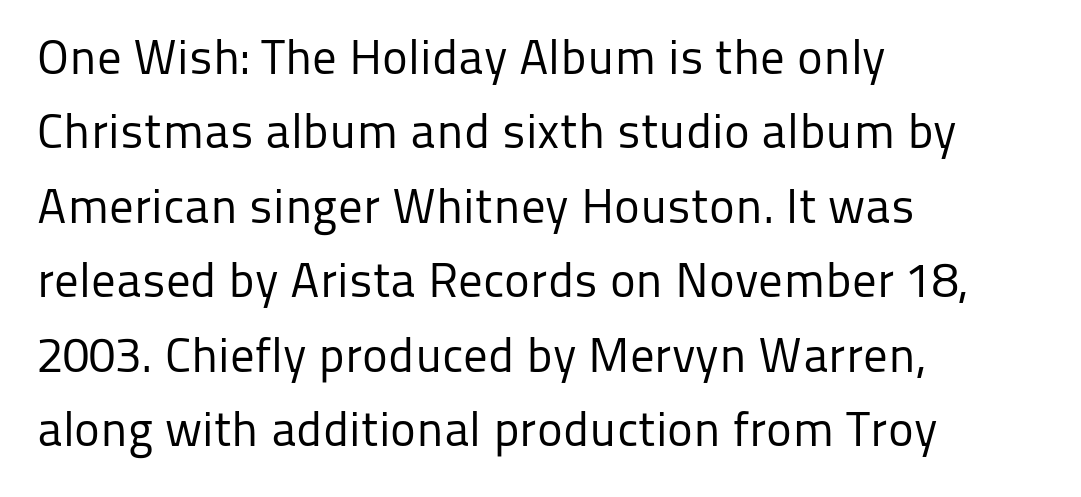
Q: Is the text bold? A: No.
Q: Is the text italic (slanted)? A: No, it is upright.
Q: Is the typeface a serif or a sans-serif typeface? A: Sans-serif.
Q: Is the text underlined? A: No.
Q: How is the paragraph aligned? A: Left-aligned.
Q: Is the spacing between letters normal or unusually wide? A: Normal.
Q: Is the spacing between lines tight, normal or loose? A: Normal.
Q: Width (condensed, normal, or wide)? A: Normal.
Q: Stroke contrast? A: Low.
Q: x-height? A: Medium.
Q: Monospaced? A: No.
